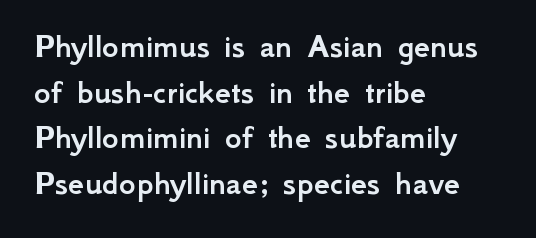
Q: Is the text italic (slanted)? A: No, it is upright.
Q: Is the typeface a serif or a sans-serif typeface? A: Sans-serif.
Q: Is the text underlined? A: No.
Q: How is the paragraph aligned? A: Left-aligned.
Q: Is the spacing between letters normal or unusually wide? A: Normal.
Q: Is the spacing between lines tight, normal or loose? A: Normal.
Q: Width (condensed, normal, or wide)? A: Normal.
Q: Stroke contrast? A: Low.
Q: x-height? A: Small.
Q: Monospaced? A: No.
